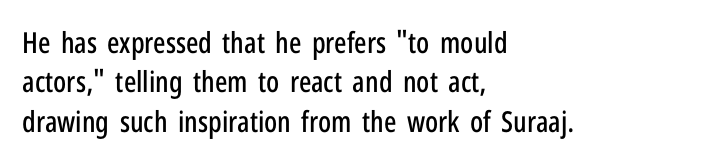
Q: Is the text italic (slanted)? A: No, it is upright.
Q: Is the typeface a serif or a sans-serif typeface? A: Sans-serif.
Q: Is the text underlined? A: No.
Q: How is the paragraph aligned? A: Left-aligned.
Q: Is the spacing between letters normal or unusually wide? A: Normal.
Q: Is the spacing between lines tight, normal or loose? A: Normal.
Q: Width (condensed, normal, or wide)? A: Condensed.
Q: Stroke contrast? A: Low.
Q: x-height? A: Medium.
Q: Monospaced? A: No.
